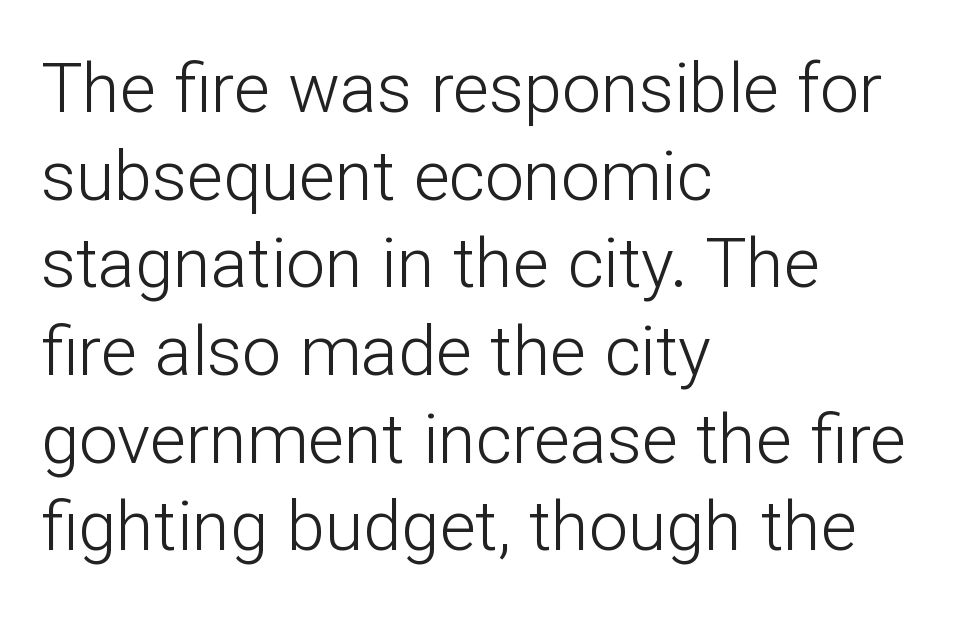
Q: Is the text bold? A: No.
Q: Is the text italic (slanted)? A: No, it is upright.
Q: Is the typeface a serif or a sans-serif typeface? A: Sans-serif.
Q: Is the text underlined? A: No.
Q: How is the paragraph aligned? A: Left-aligned.
Q: Is the spacing between letters normal or unusually wide? A: Normal.
Q: Is the spacing between lines tight, normal or loose? A: Normal.
Q: Width (condensed, normal, or wide)? A: Normal.
Q: Stroke contrast? A: Low.
Q: x-height? A: Medium.
Q: Monospaced? A: No.
